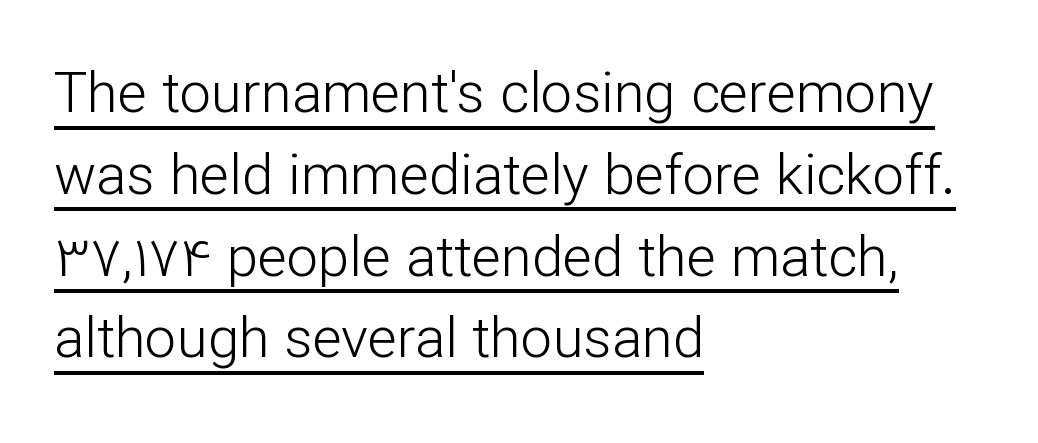
{"serif": "no", "italic": "no", "bold": "no", "weight": "light", "width": "normal", "stroke_contrast": "low", "x_height": "medium", "monospaced": "no", "underline": "yes", "align": "left", "line_spacing": "normal", "line_spacing_ratio": 1.46, "letter_spacing": "normal", "letter_spacing_em": 0.0, "glyph_px": 56}
